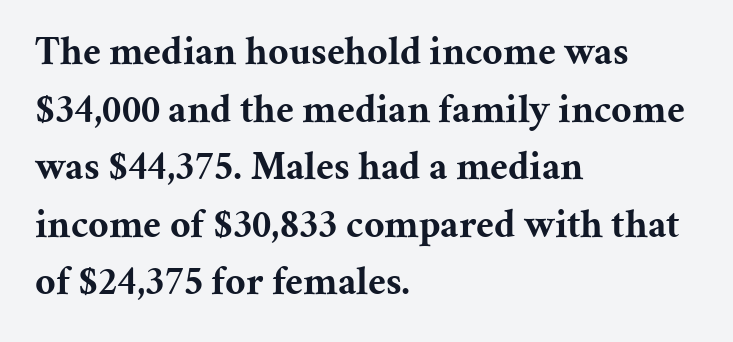
{"serif": "yes", "italic": "no", "bold": "yes", "weight": "bold", "width": "normal", "stroke_contrast": "medium", "x_height": "medium", "monospaced": "no", "underline": "no", "align": "left", "line_spacing": "normal", "line_spacing_ratio": 1.44, "letter_spacing": "normal", "letter_spacing_em": 0.0, "glyph_px": 40}
